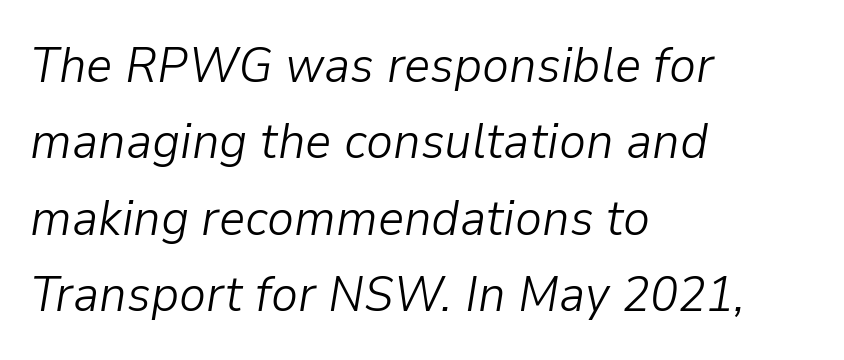
Bare-footed words on every line. A typesetter would call this proportional, since set widths differ per character. Each word holds together tightly as a unit, with standard inter-letter gaps. Weight: not bold — regular or lighter. The specimen reads as italic at a glance.
